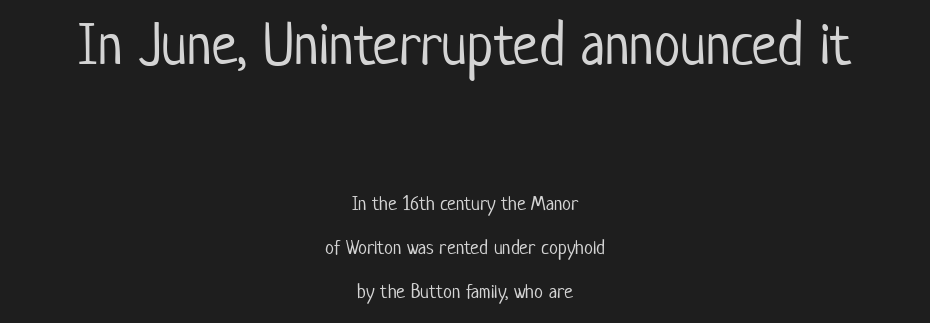
{"serif": "no", "italic": "no", "bold": "no", "weight": "light", "width": "condensed", "stroke_contrast": "low", "x_height": "medium", "monospaced": "no", "underline": "no", "align": "center", "line_spacing": "loose", "line_spacing_ratio": 2.19, "letter_spacing": "normal", "letter_spacing_em": 0.0, "larger_block": "first", "size_ratio": 2.95, "glyph_px": 59}
